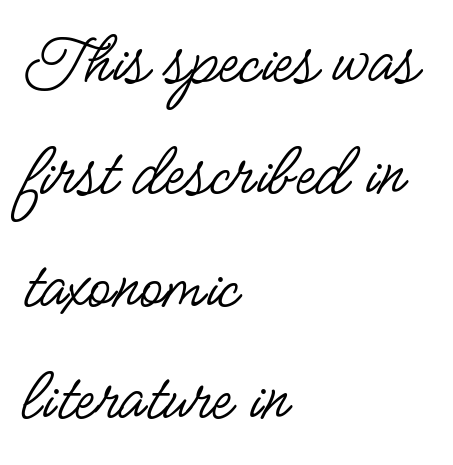
{"serif": "no", "bold": "no", "weight": "regular", "width": "condensed", "stroke_contrast": "low", "x_height": "small", "monospaced": "no", "underline": "no", "align": "left", "line_spacing": "normal", "line_spacing_ratio": 1.5, "letter_spacing": "normal", "letter_spacing_em": 0.0, "glyph_px": 75}
